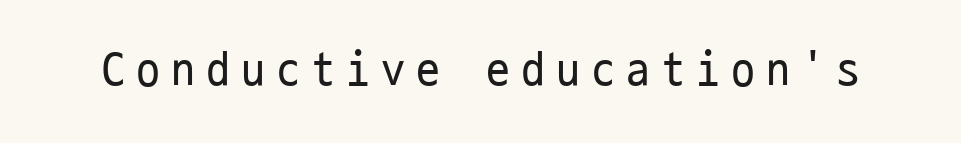
The image shows 48 px regular-weight, condensed sans-serif type, upright, monospaced; set unusually wide letter spacing (+0.23 em), not underlined; low stroke contrast and a medium x-height.
